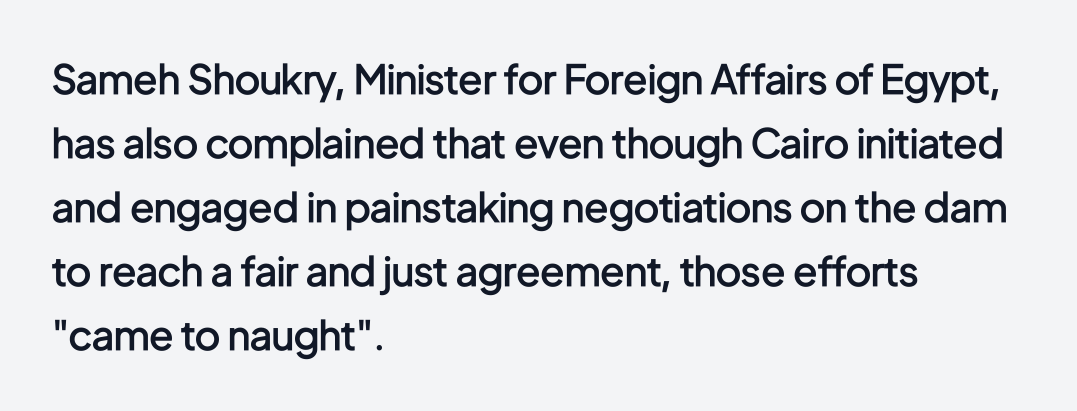
{"serif": "no", "italic": "no", "bold": "semi", "weight": "semibold", "width": "condensed", "stroke_contrast": "low", "x_height": "medium", "monospaced": "no", "underline": "no", "align": "left", "line_spacing": "normal", "line_spacing_ratio": 1.6, "letter_spacing": "normal", "letter_spacing_em": 0.0, "glyph_px": 40}
